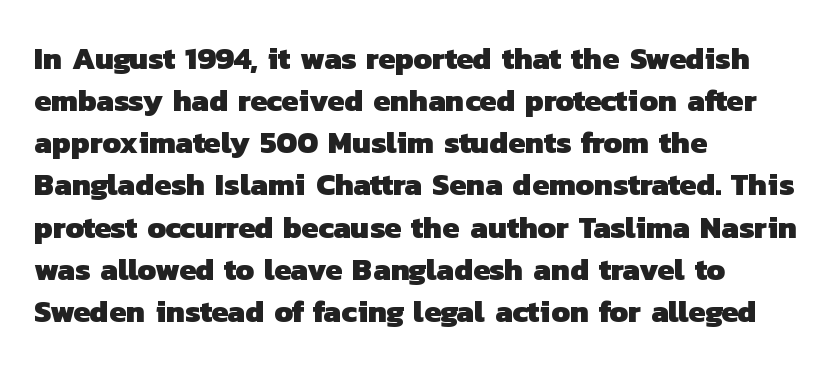
I'd call this a sans setting — the letters go barefoot. On the weight axis this lands at bold, roughly 700. In terms of leading, this rendering sits right in the middle. Between one letter and the next there's only the usual sliver of space.
